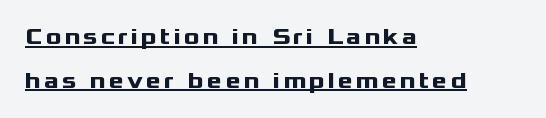
In terms of posture, this sample is upright. Is the type bold? Yes — the strokes are clearly thick and heavy. Notice how the passage keeps a crisp vertical edge on the left only. The words here are underlined. Honestly, the rows look like they've been pulled way apart.
